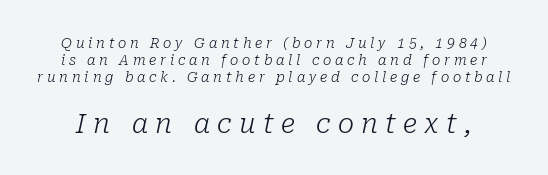
Q: Is the text bold? A: No.
Q: Is the text italic (slanted)? A: Yes, it leans right by about 10 degrees.
Q: Is the text underlined? A: No.
Q: Is the spacing between letters normal or unusually wide? A: Unusually wide.
Q: Which block of text is set in a larger size, the first (top) or the second (bottom)? A: The second (bottom) one.
